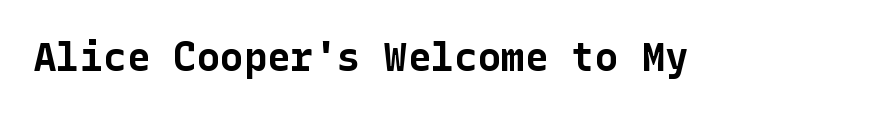
Between one letter and the next there's only the usual sliver of space. Does the type have serifs? No, each stem ends abruptly. Typographic density is high because the face is bold. This is roman type, the default non-slanted kind.
